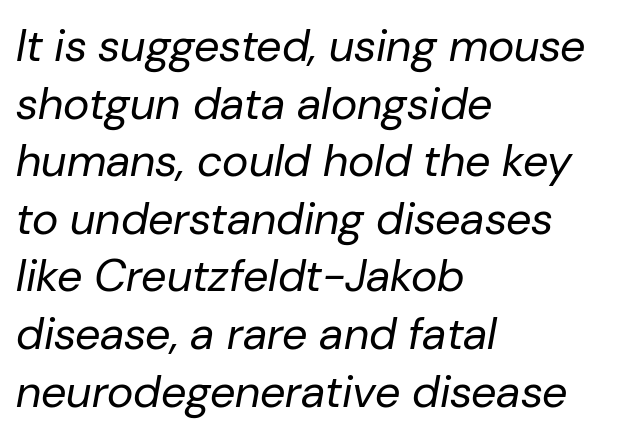
Q: Is the text bold? A: No.
Q: Is the text italic (slanted)? A: Yes, it leans right by about 10 degrees.
Q: Is the text underlined? A: No.
Q: How is the paragraph aligned? A: Left-aligned.
Q: Is the spacing between letters normal or unusually wide? A: Normal.
Q: Is the spacing between lines tight, normal or loose? A: Normal.
Q: Width (condensed, normal, or wide)? A: Normal.
Q: Stroke contrast? A: Low.
Q: x-height? A: Medium.
Q: Monospaced? A: No.
